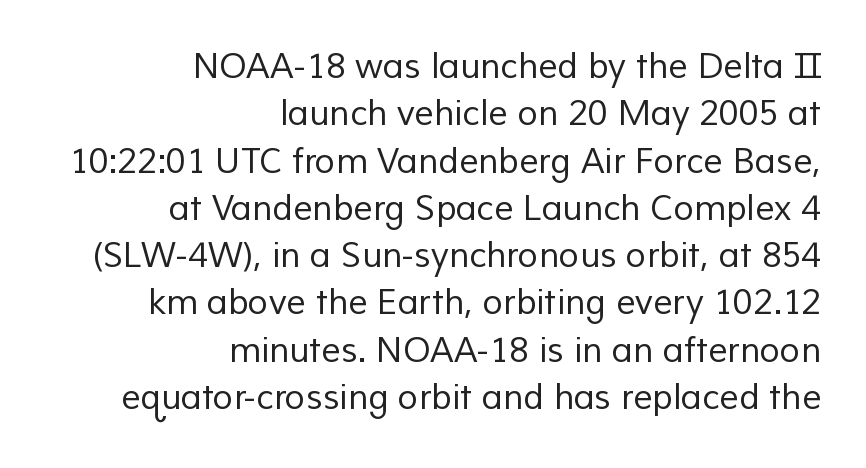
The letterforms sit shoulder to shoulder at normal distance. Has an underline been added? It has not. Each new line begins a customary step beneath the previous one. Each letter keeps its own natural width here, so spacing adapts to shape.
